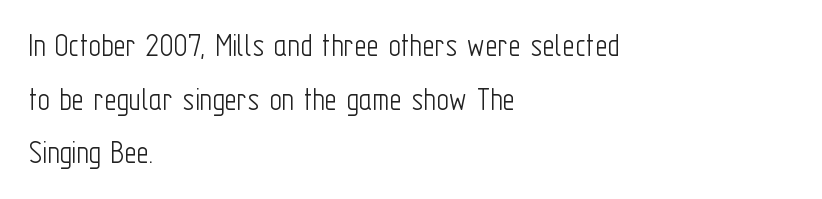
{"serif": "no", "italic": "no", "bold": "no", "weight": "light", "width": "condensed", "stroke_contrast": "low", "x_height": "medium", "monospaced": "no", "underline": "no", "align": "left", "line_spacing": "normal", "line_spacing_ratio": 1.58, "letter_spacing": "normal", "letter_spacing_em": 0.0, "glyph_px": 34}
